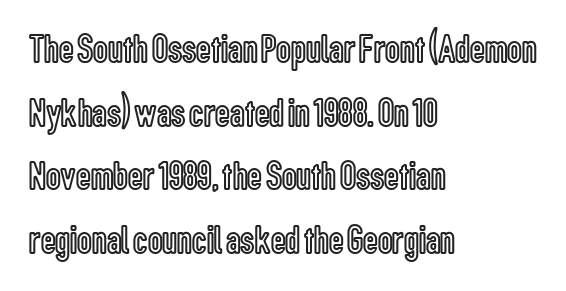
The image shows 41 px condensed type, upright; set left-aligned, normal line spacing (1.55x), normal letter spacing, not underlined; a medium x-height.
